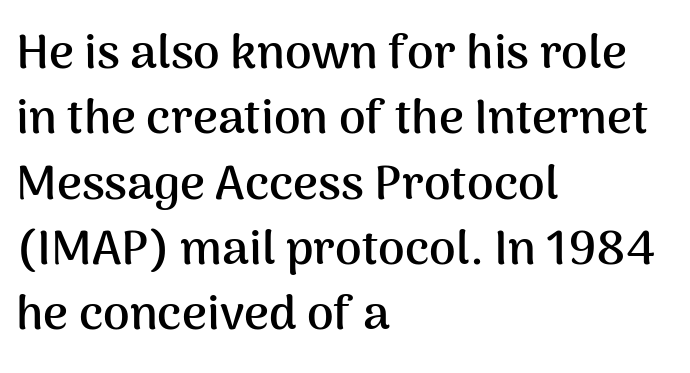
{"serif": "no", "italic": "no", "bold": "yes", "weight": "semibold", "width": "normal", "stroke_contrast": "medium", "x_height": "medium", "monospaced": "no", "underline": "no", "align": "left", "line_spacing": "normal", "line_spacing_ratio": 1.36, "letter_spacing": "normal", "letter_spacing_em": 0.0, "glyph_px": 48}
